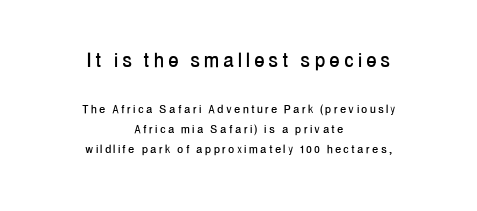
Q: Is the text italic (slanted)? A: No, it is upright.
Q: Is the text underlined? A: No.
Q: How is the paragraph aligned? A: Centered.
Q: Is the spacing between letters normal or unusually wide? A: Unusually wide.
Q: Is the spacing between lines tight, normal or loose? A: Normal.
Q: Which block of text is set in a larger size, the first (top) or the second (bottom)? A: The first (top) one.
